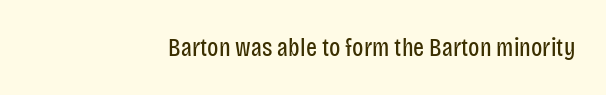
{"italic": "no", "bold": "no", "underline": "no", "align": "right", "letter_spacing": "normal", "letter_spacing_em": 0.0, "glyph_px": 26}
